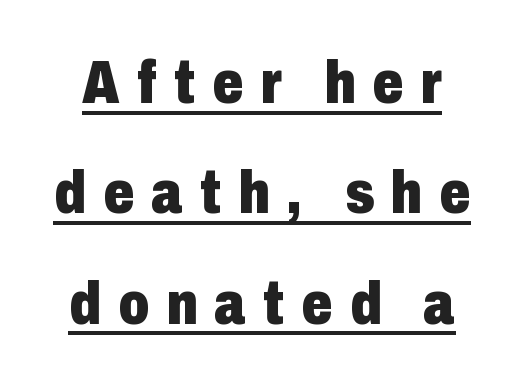
Q: Is the text bold? A: Yes.
Q: Is the text italic (slanted)? A: No, it is upright.
Q: Is the typeface a serif or a sans-serif typeface? A: Sans-serif.
Q: Is the text underlined? A: Yes.
Q: Is the spacing between letters normal or unusually wide? A: Unusually wide.
Q: Width (condensed, normal, or wide)? A: Condensed.
Q: Stroke contrast? A: Low.
Q: x-height? A: Medium.
Q: Monospaced? A: No.
